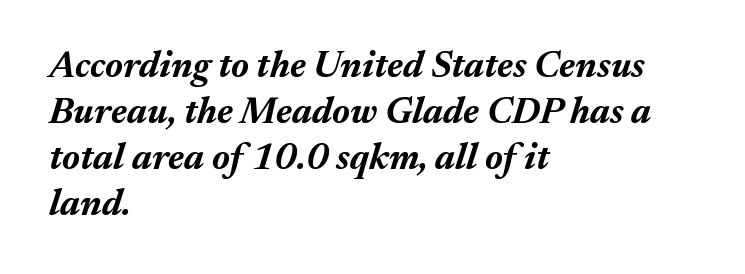
{"italic": "yes", "lean": "right", "slant_degrees": 17, "bold": "yes", "weight": "bold", "width": "normal", "stroke_contrast": "medium", "x_height": "medium", "monospaced": "no", "underline": "no", "align": "left", "line_spacing_ratio": 1.24, "letter_spacing": "normal", "letter_spacing_em": 0.0, "glyph_px": 37}
